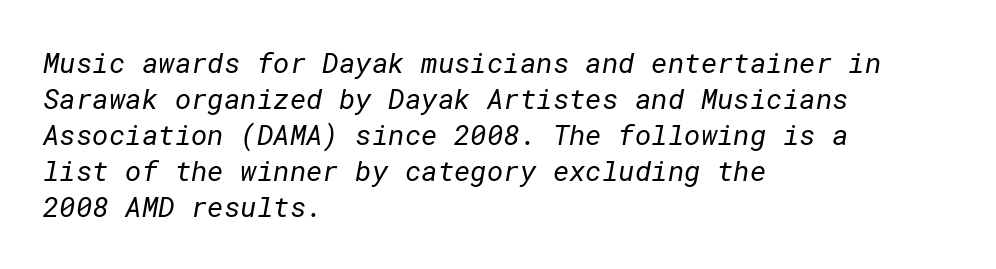
Q: Is the text bold? A: No.
Q: Is the typeface a serif or a sans-serif typeface? A: Sans-serif.
Q: Is the text underlined? A: No.
Q: How is the paragraph aligned? A: Left-aligned.
Q: Is the spacing between letters normal or unusually wide? A: Normal.
Q: Is the spacing between lines tight, normal or loose? A: Normal.
Q: Width (condensed, normal, or wide)? A: Normal.
Q: Stroke contrast? A: Low.
Q: x-height? A: Medium.
